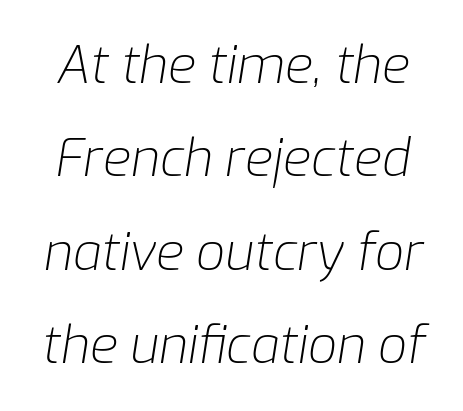
Q: Is the text bold? A: No.
Q: Is the text italic (slanted)? A: Yes, it leans right by about 9 degrees.
Q: Is the text underlined? A: No.
Q: Is the spacing between letters normal or unusually wide? A: Normal.
Q: Width (condensed, normal, or wide)? A: Normal.
Q: Stroke contrast? A: Low.
Q: x-height? A: Medium.
Q: Monospaced? A: No.
